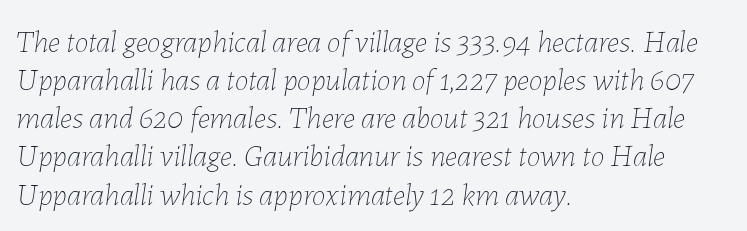
This sample has the flowing, uneven cadence of proportional lettering. The face looks like a standard text weight, possibly lighter. Horizontal alignment here is leftward, the default for most running prose. The letters are slanted; this is an italic face. The zone under the glyphs is completely vacant.
